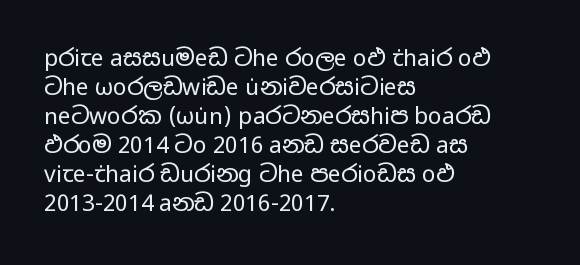
The image shows 23 px text type, upright; set left-aligned, normal line spacing (1.26x), normal letter spacing, not underlined.
